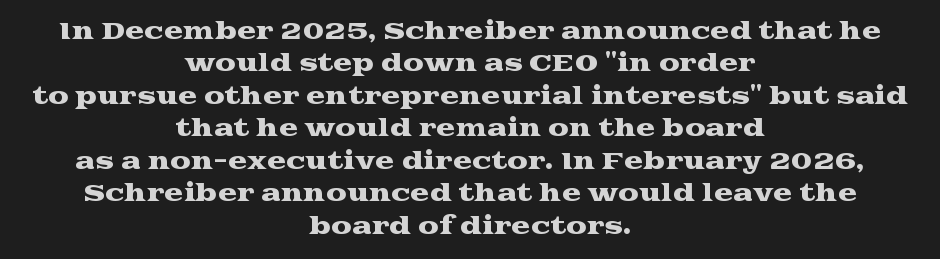
{"italic": "no", "underline": "no", "align": "center", "line_spacing": "normal", "line_spacing_ratio": 1.41, "letter_spacing": "normal", "letter_spacing_em": 0.0, "glyph_px": 23}
